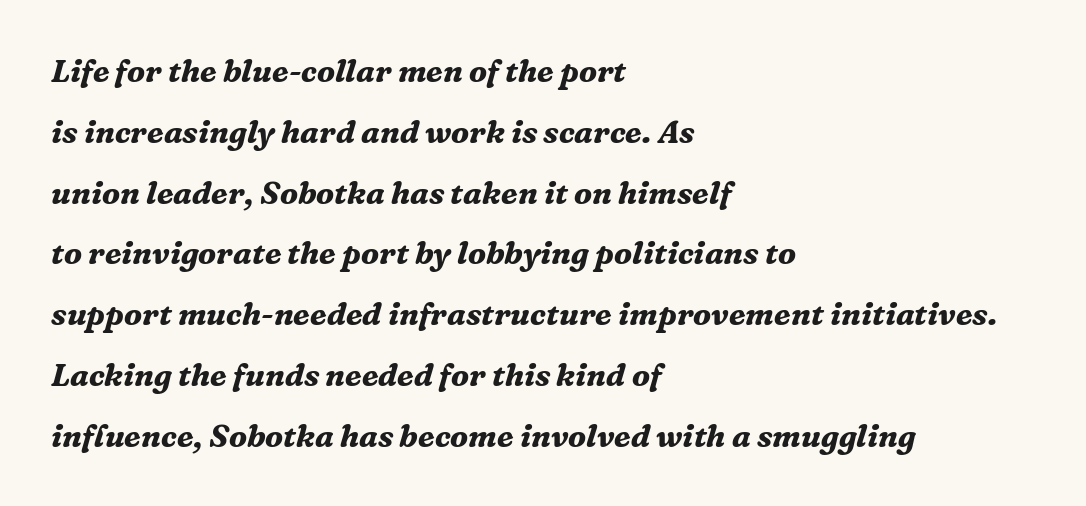
Q: Is the text bold? A: Yes.
Q: Is the text italic (slanted)? A: Yes, it leans right by about 16 degrees.
Q: Is the typeface a serif or a sans-serif typeface? A: Serif.
Q: Is the text underlined? A: No.
Q: How is the paragraph aligned? A: Left-aligned.
Q: Is the spacing between letters normal or unusually wide? A: Normal.
Q: Is the spacing between lines tight, normal or loose? A: Loose.
Q: Width (condensed, normal, or wide)? A: Normal.
Q: Stroke contrast? A: Medium.
Q: x-height? A: Medium.
Q: Monospaced? A: No.
